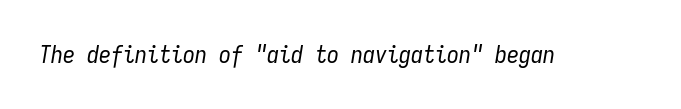
Q: Is the text bold? A: No.
Q: Is the text italic (slanted)? A: Yes, it leans right by about 9 degrees.
Q: Is the text underlined? A: No.
Q: Is the spacing between letters normal or unusually wide? A: Normal.
